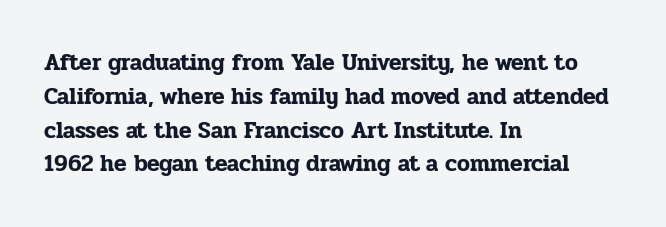
Q: Is the text italic (slanted)? A: No, it is upright.
Q: Is the text underlined? A: No.
Q: How is the paragraph aligned? A: Left-aligned.
Q: Is the spacing between letters normal or unusually wide? A: Normal.
Q: Is the spacing between lines tight, normal or loose? A: Normal.
